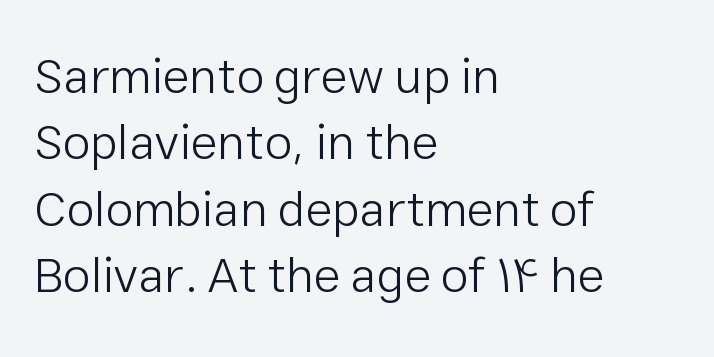
{"serif": "no", "italic": "no", "bold": "no", "weight": "light", "width": "normal", "stroke_contrast": "low", "x_height": "medium", "monospaced": "no", "underline": "no", "align": "left", "line_spacing": "normal", "line_spacing_ratio": 1.33, "letter_spacing": "normal", "letter_spacing_em": 0.0, "glyph_px": 50}
